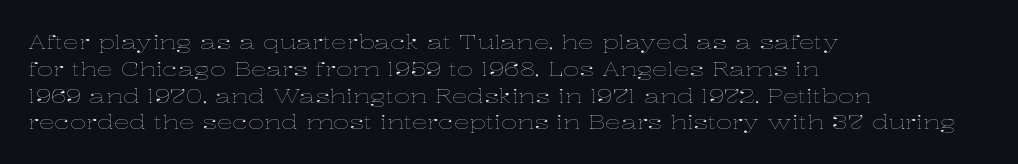
Q: Is the text bold? A: No.
Q: Is the text italic (slanted)? A: No, it is upright.
Q: Is the text underlined? A: No.
Q: How is the paragraph aligned? A: Left-aligned.
Q: Is the spacing between letters normal or unusually wide? A: Normal.
Q: Is the spacing between lines tight, normal or loose? A: Normal.
